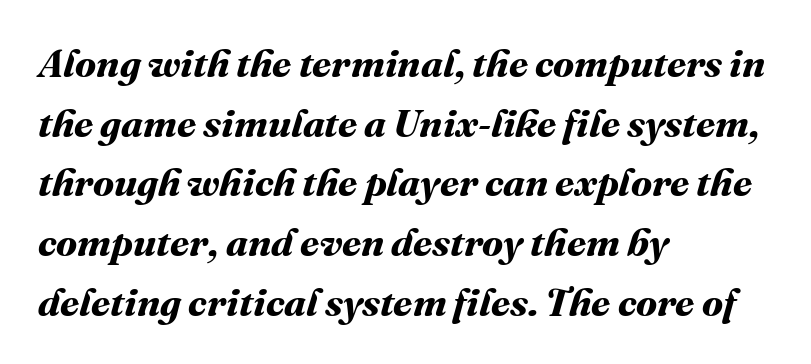
The image shows 39 px bold type; set left-aligned, normal line spacing (1.53x), normal letter spacing, not underlined; medium stroke contrast and a medium x-height.
